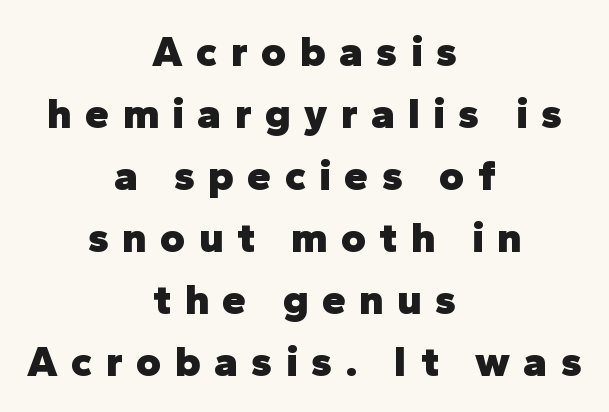
{"serif": "no", "italic": "no", "bold": "yes", "weight": "heavy", "width": "normal", "stroke_contrast": "low", "x_height": "medium", "monospaced": "no", "underline": "no", "align": "center", "line_spacing": "normal", "line_spacing_ratio": 1.44, "letter_spacing": "wide", "letter_spacing_em": 0.31, "glyph_px": 43}
